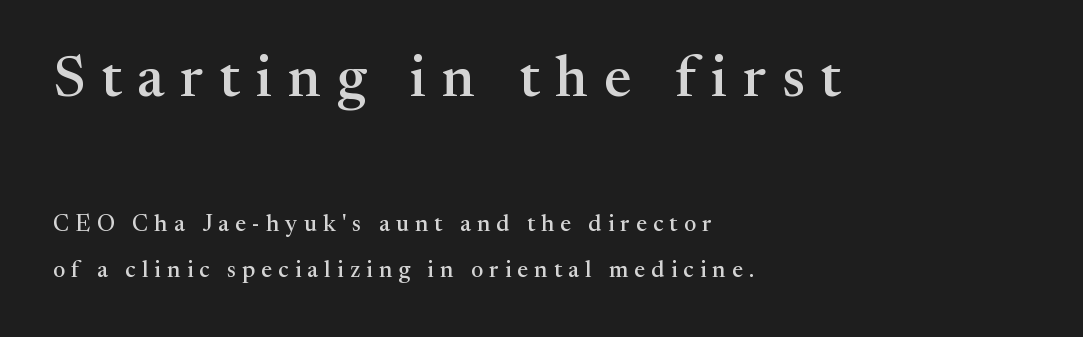
{"serif": "yes", "italic": "no", "width": "normal", "stroke_contrast": "medium", "x_height": "medium", "monospaced": "no", "underline": "no", "align": "left", "line_spacing": "loose", "line_spacing_ratio": 1.98, "letter_spacing": "wide", "letter_spacing_em": 0.27, "larger_block": "first", "size_ratio": 2.52, "glyph_px": 58}
